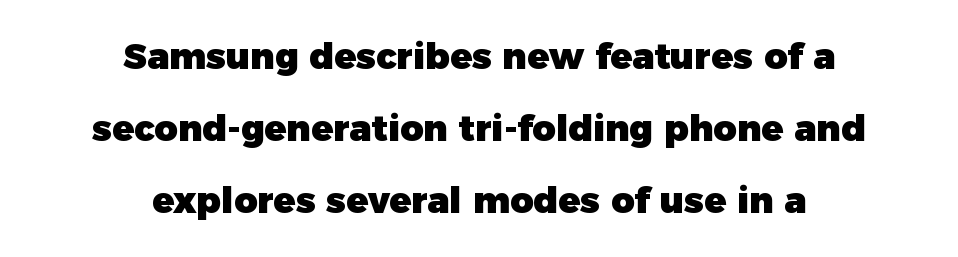
There is no visible air inserted between adjacent glyphs. Classification — sans serif. A dark, heavy texture on the line: the type is bold. Vertical strokes here are truly vertical. Proportional: the letters do not fall into vertical columns.
